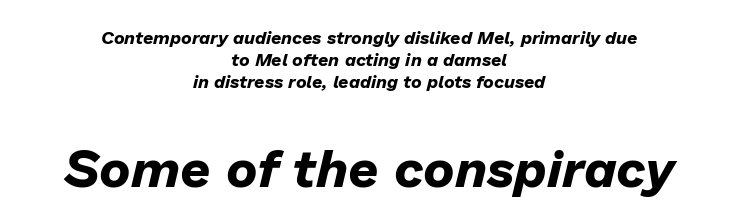
The gaps between neighbouring characters are ordinary and unremarkable. Typesetter's note — lower block bumped up in size, upper block left smaller. The lettering tilts uniformly, giving the passage an italic look. Typeset on center — no edge is straight.
